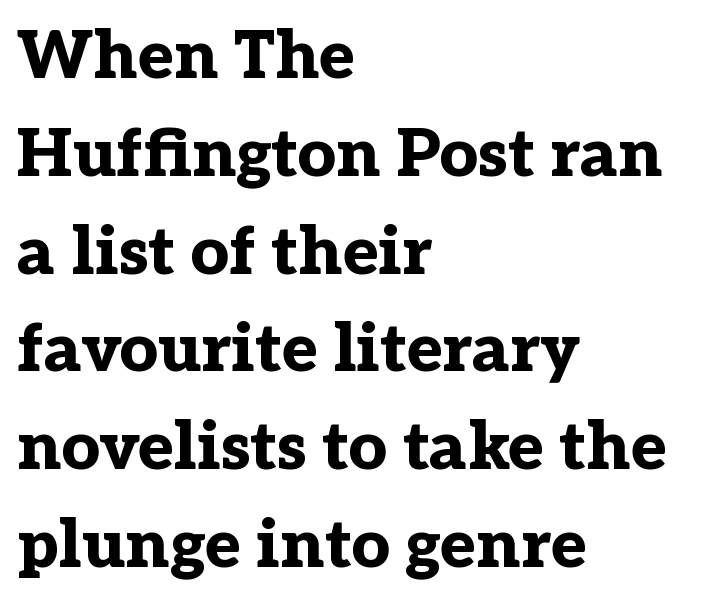
Q: Is the text bold? A: Yes.
Q: Is the text italic (slanted)? A: No, it is upright.
Q: Is the typeface a serif or a sans-serif typeface? A: Serif.
Q: Is the text underlined? A: No.
Q: How is the paragraph aligned? A: Left-aligned.
Q: Is the spacing between letters normal or unusually wide? A: Normal.
Q: Is the spacing between lines tight, normal or loose? A: Normal.
Q: Width (condensed, normal, or wide)? A: Normal.
Q: Stroke contrast? A: Low.
Q: x-height? A: Medium.
Q: Monospaced? A: No.
